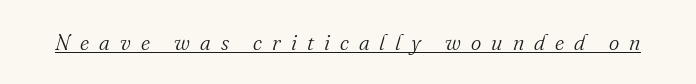
{"italic": "yes", "lean": "right", "slant_degrees": 16, "bold": "no", "underline": "yes", "letter_spacing": "wide", "letter_spacing_em": 0.46, "glyph_px": 22}
